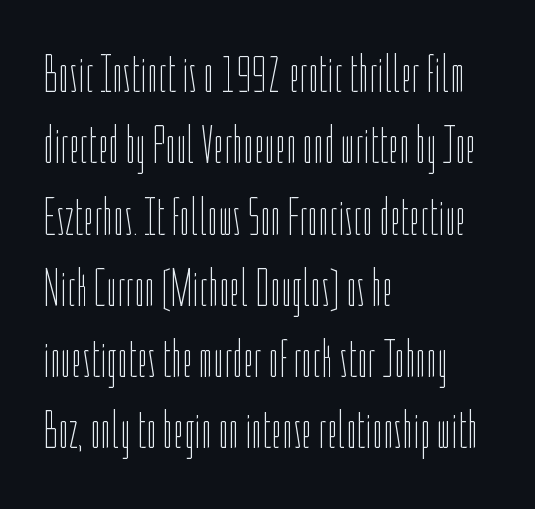
{"italic": "no", "bold": "no", "weight": "thin", "width": "condensed", "stroke_contrast": "low", "x_height": "medium", "monospaced": "no", "underline": "no", "align": "left", "line_spacing": "normal", "line_spacing_ratio": 1.32, "letter_spacing": "normal", "letter_spacing_em": 0.0, "glyph_px": 54}
